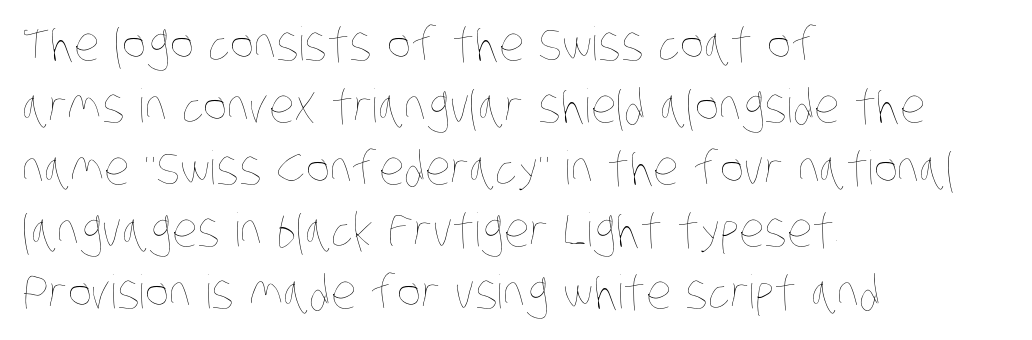
Is there much room between lines? A standard amount, neither cramped nor airy. Proportional: the letters do not fall into vertical columns. Letters have the restrained weight of plain body copy at most. Is the letter spacing exaggerated? No — it looks like the ordinary default.
